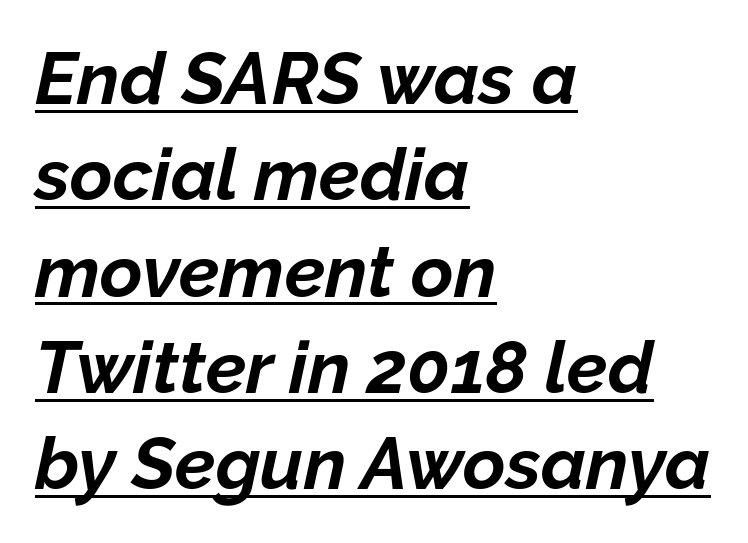
The image shows 73 px bold type, italic (leaning right); set left-aligned, normal line spacing (1.32x), normal letter spacing, underlined; low stroke contrast and a medium x-height.
